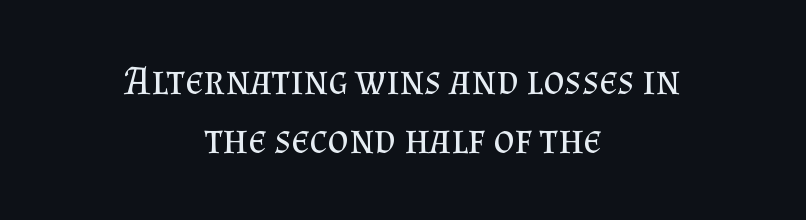
Does extra space separate the letters? No, they use regular spacing. Spacing verdict: proportional, widths tailored to each character. Summary of vertical rhythm: regular, with standard interline spacing. Look at the bottom of the vertical strokes: they flare into serifs here. Heft: none added — not bold. Nope, not italic — everything's standing straight.
